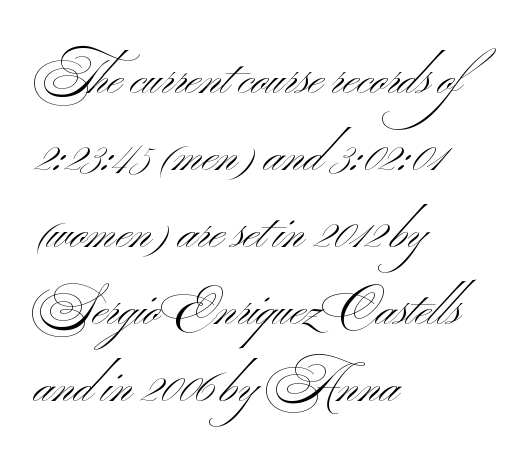
{"serif": "no", "bold": "no", "weight": "light", "width": "wide", "stroke_contrast": "medium", "x_height": "small", "monospaced": "no", "underline": "no", "align": "left", "line_spacing": "normal", "line_spacing_ratio": 1.54, "letter_spacing": "normal", "letter_spacing_em": 0.0, "glyph_px": 50}
